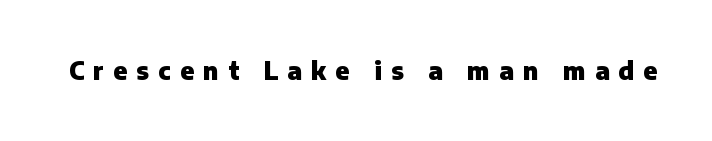
The lettering holds an erect, upright posture throughout. The foot of each line stays bare and open. Typographic density is high because the face is bold. The type is letterspaced generously, with wide tracking.
